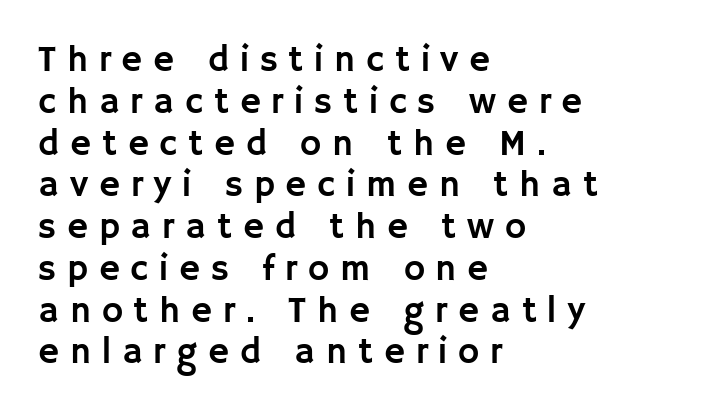
The image shows 36 px sans-serif type, upright; set left-aligned, line spacing 1.16x, unusually wide letter spacing (+0.3 em), not underlined; low stroke contrast and a large x-height.
